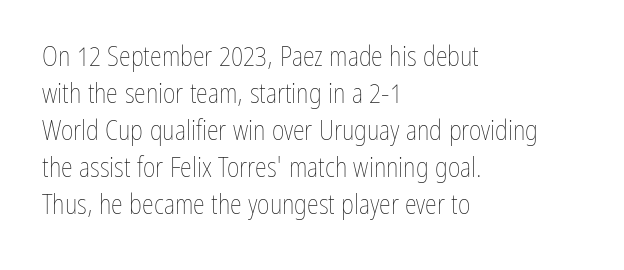
The image shows 27 px text type, upright; set left-aligned, normal line spacing (1.37x), normal letter spacing, not underlined.
